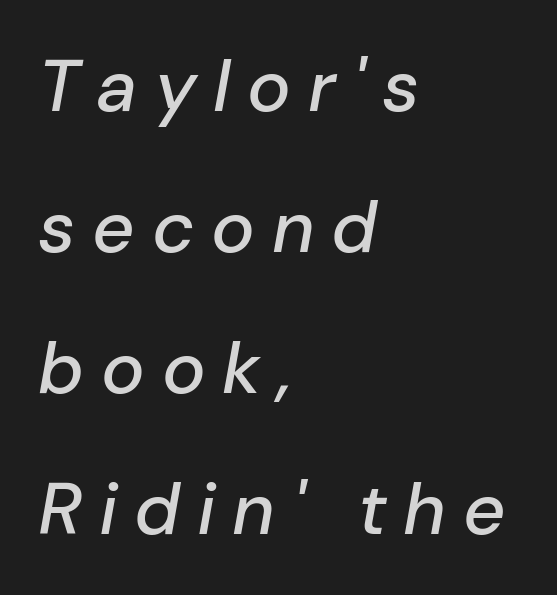
The image shows 73 px text type, italic (leaning right); set left-aligned, loose line spacing (1.93x), unusually wide letter spacing (+0.23 em), not underlined; low stroke contrast and a medium x-height.
